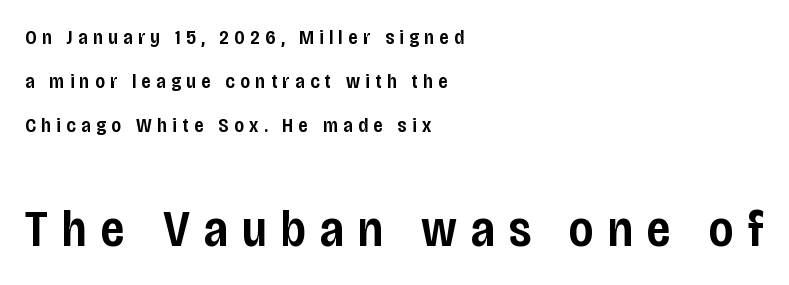
Q: Is the text bold? A: Semi-bold.
Q: Is the text italic (slanted)? A: No, it is upright.
Q: Is the typeface a serif or a sans-serif typeface? A: Sans-serif.
Q: Is the text underlined? A: No.
Q: How is the paragraph aligned? A: Left-aligned.
Q: Is the spacing between letters normal or unusually wide? A: Unusually wide.
Q: Is the spacing between lines tight, normal or loose? A: Loose.
Q: Which block of text is set in a larger size, the first (top) or the second (bottom)? A: The second (bottom) one.
Q: Width (condensed, normal, or wide)? A: Condensed.
Q: Stroke contrast? A: Low.
Q: x-height? A: Large.
Q: Monospaced? A: No.
